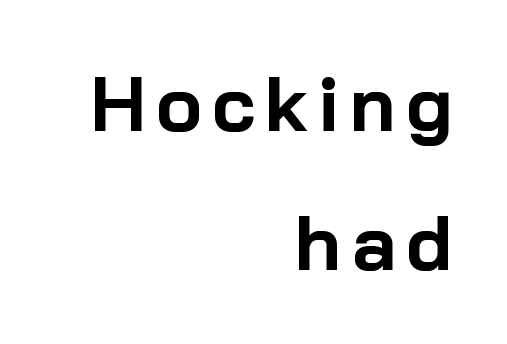
Check under the words: just untouched page. Ascenders rise straight up at ninety degrees. This rendering employs a face without finishing strokes, i.e., a sans-serif. The ragged edge is on the left, which tells us the setting is flush right.
